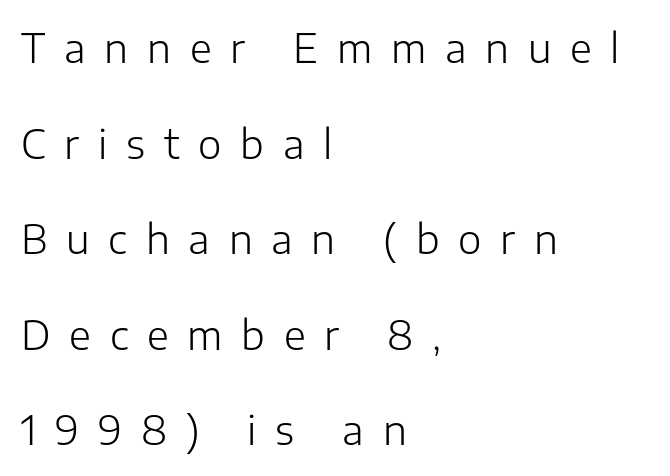
The image shows 40 px light sans-serif type, upright; set left-aligned, loose line spacing (2.39x), unusually wide letter spacing (+0.47 em), not underlined; low stroke contrast and a medium x-height.
